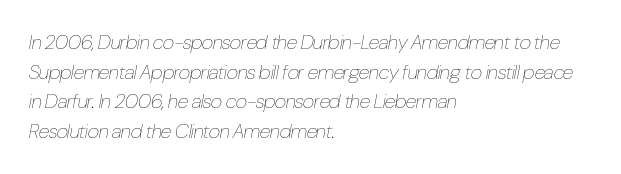
Q: Is the text bold? A: No.
Q: Is the text italic (slanted)? A: Yes, it leans right by about 10 degrees.
Q: Is the text underlined? A: No.
Q: How is the paragraph aligned? A: Left-aligned.
Q: Is the spacing between letters normal or unusually wide? A: Normal.
Q: Is the spacing between lines tight, normal or loose? A: Normal.
